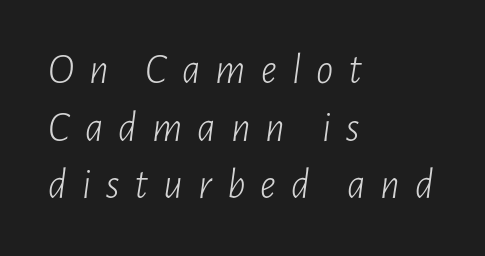
The image shows 43 px light, condensed type, italic (leaning right); set left-aligned, normal line spacing (1.34x), unusually wide letter spacing (+0.35 em), not underlined; low stroke contrast and a medium x-height.
